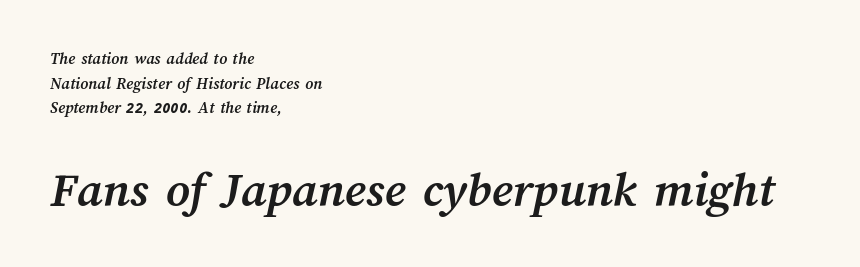
The image shows 51 px semibold type; set left-aligned, normal line spacing (1.45x), normal letter spacing, not underlined; the second (bottom) block is 3.0x larger; medium stroke contrast and a medium x-height.
